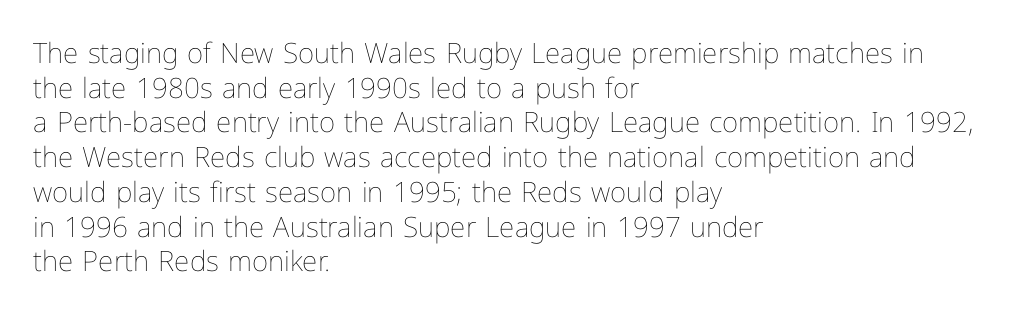
Q: Is the text bold? A: No.
Q: Is the text italic (slanted)? A: No, it is upright.
Q: Is the text underlined? A: No.
Q: How is the paragraph aligned? A: Left-aligned.
Q: Is the spacing between letters normal or unusually wide? A: Normal.
Q: Width (condensed, normal, or wide)? A: Normal.
Q: Stroke contrast? A: Low.
Q: x-height? A: Medium.
Q: Monospaced? A: No.
